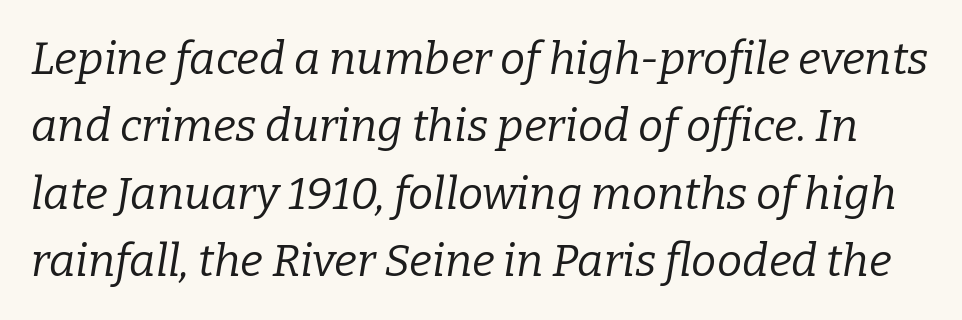
Q: Is the text bold? A: No.
Q: Is the text italic (slanted)? A: Yes, it leans right by about 9 degrees.
Q: Is the typeface a serif or a sans-serif typeface? A: Serif.
Q: Is the text underlined? A: No.
Q: Is the spacing between letters normal or unusually wide? A: Normal.
Q: Is the spacing between lines tight, normal or loose? A: Normal.
Q: Width (condensed, normal, or wide)? A: Normal.
Q: Stroke contrast? A: Low.
Q: x-height? A: Medium.
Q: Monospaced? A: No.
